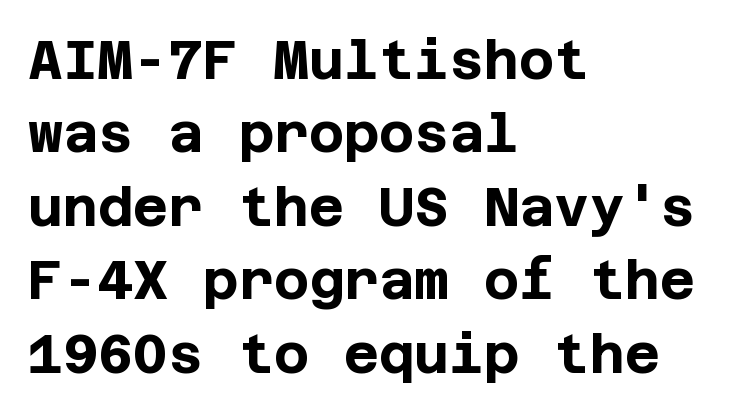
{"serif": "no", "italic": "no", "bold": "yes", "weight": "bold", "width": "normal", "stroke_contrast": "low", "x_height": "large", "underline": "no", "align": "left", "line_spacing": "normal", "line_spacing_ratio": 1.36, "letter_spacing": "normal", "letter_spacing_em": 0.0, "glyph_px": 54}
